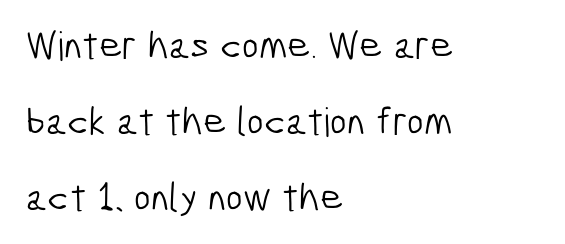
Q: Is the text bold? A: No.
Q: Is the typeface a serif or a sans-serif typeface? A: Sans-serif.
Q: Is the text underlined? A: No.
Q: How is the paragraph aligned? A: Left-aligned.
Q: Is the spacing between letters normal or unusually wide? A: Normal.
Q: Is the spacing between lines tight, normal or loose? A: Loose.
Q: Width (condensed, normal, or wide)? A: Condensed.
Q: Stroke contrast? A: Low.
Q: x-height? A: Medium.
Q: Monospaced? A: No.
